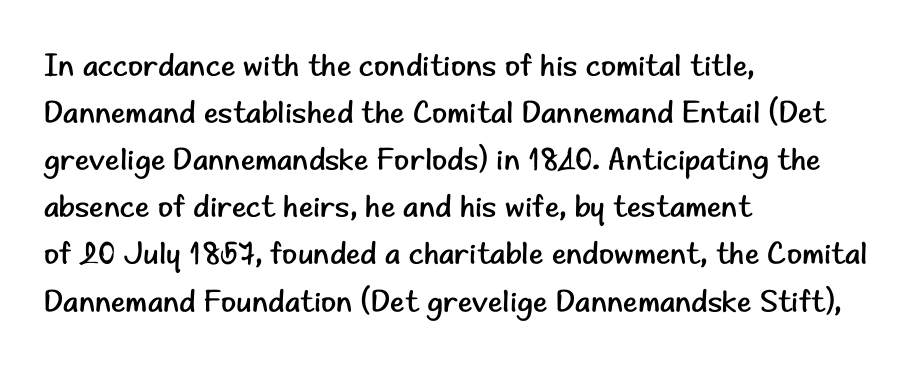
{"serif": "no", "italic": "no", "bold": "no", "weight": "regular", "width": "normal", "stroke_contrast": "low", "x_height": "small", "monospaced": "no", "underline": "no", "align": "left", "line_spacing": "normal", "line_spacing_ratio": 1.52, "letter_spacing": "normal", "letter_spacing_em": 0.0, "glyph_px": 31}
